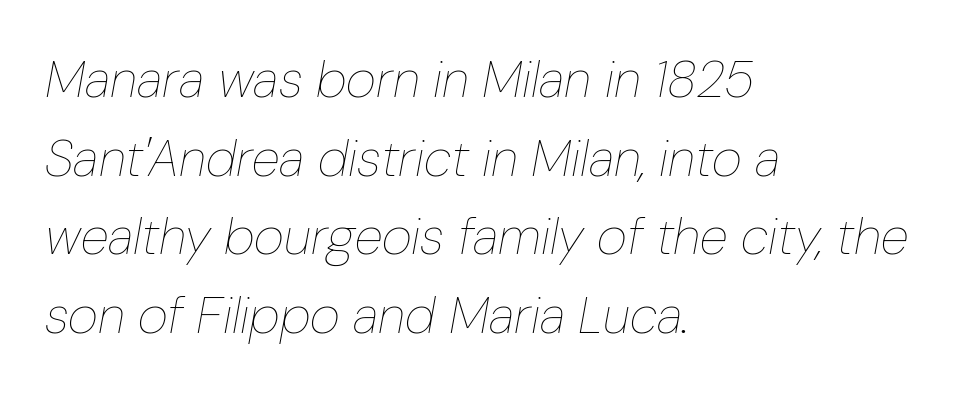
The image shows 52 px thin, condensed type, italic (leaning right); set left-aligned, normal line spacing (1.51x), normal letter spacing, not underlined; low stroke contrast and a medium x-height.
